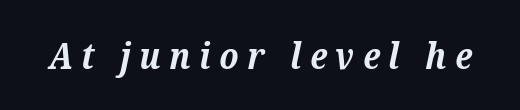
The image shows 36 px bold serif type, italic (leaning right); set unusually wide letter spacing (+0.24 em), not underlined; medium stroke contrast and a medium x-height.
